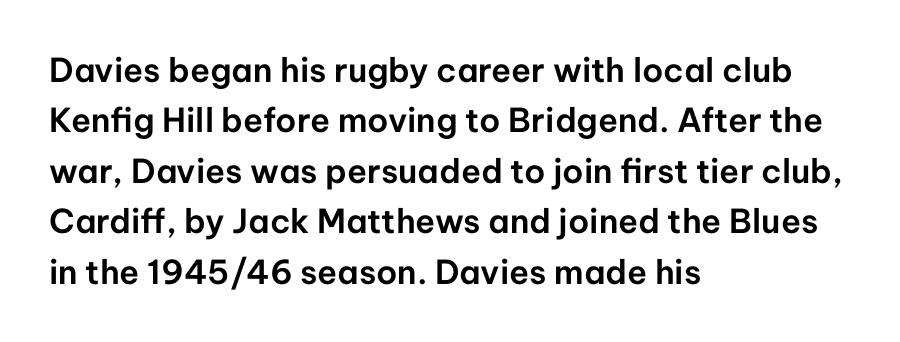
The image shows 33 px sans-serif type, upright; set left-aligned, normal line spacing (1.53x), normal letter spacing, not underlined; low stroke contrast and a medium x-height.
